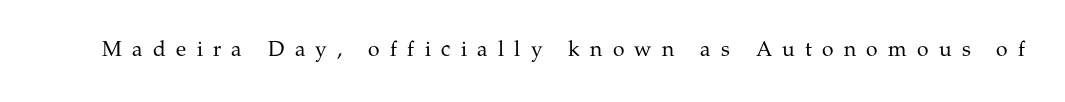
The passage shown is not underscored anywhere. This sample uses an upright cut, with every glyph sitting square on the baseline. The tracking jumps out immediately: characters are airy and widely separated. The strokes carry an ordinary text weight at most.
